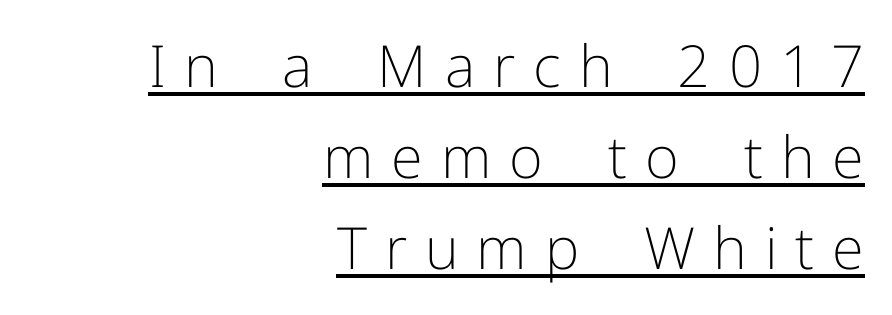
{"serif": "no", "italic": "no", "bold": "no", "weight": "light", "width": "normal", "stroke_contrast": "low", "x_height": "medium", "monospaced": "no", "underline": "yes", "align": "right", "line_spacing": "normal", "line_spacing_ratio": 1.57, "letter_spacing": "wide", "letter_spacing_em": 0.31, "glyph_px": 58}
